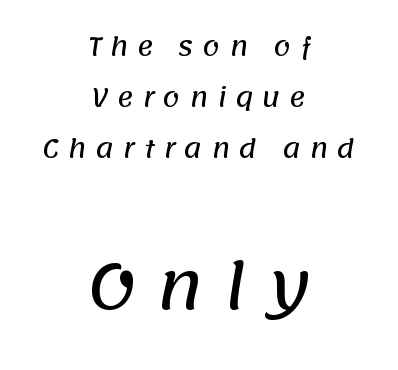
The image shows 62 px sans-serif type; set centered, loose line spacing (2.04x), unusually wide letter spacing (+0.34 em), not underlined; the second (bottom) block is 2.48x larger; low stroke contrast and a large x-height.
